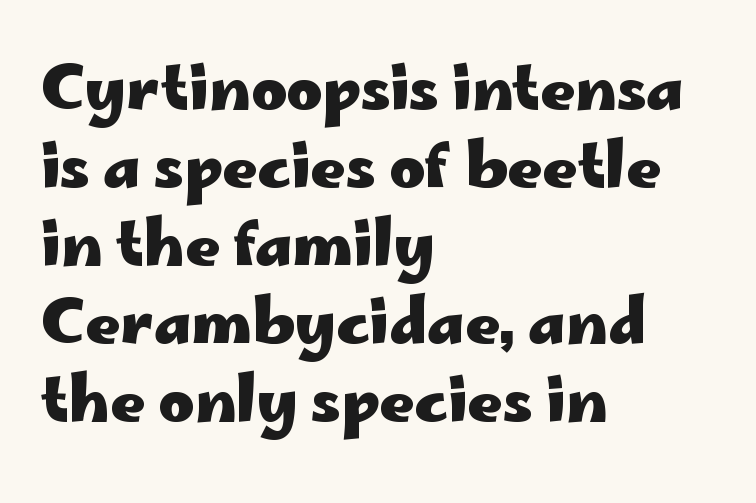
{"serif": "no", "italic": "no", "bold": "yes", "weight": "heavy", "width": "wide", "stroke_contrast": "low", "x_height": "small", "monospaced": "no", "underline": "no", "align": "left", "line_spacing": "normal", "line_spacing_ratio": 1.28, "letter_spacing": "normal", "letter_spacing_em": 0.0, "glyph_px": 61}
